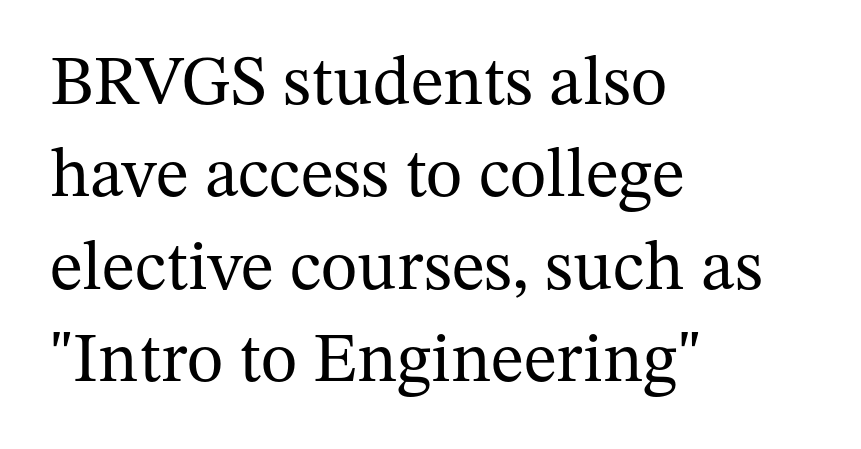
Lines of text with bare space underneath. Weight: regular or lighter. The face used here is proportionally spaced, like ordinary book or web type. This is the regular roman posture of the typeface.
